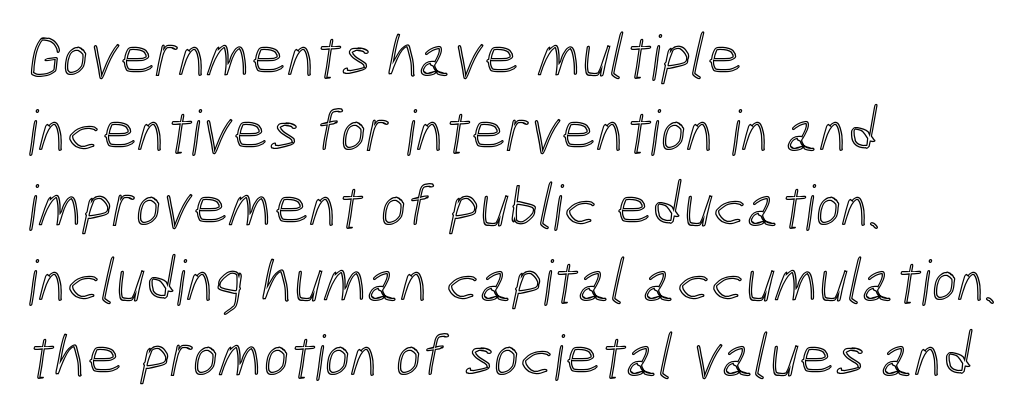
Q: Is the text underlined? A: No.
Q: How is the paragraph aligned? A: Left-aligned.
Q: Is the spacing between letters normal or unusually wide? A: Normal.
Q: Width (condensed, normal, or wide)? A: Condensed.
Q: x-height? A: Medium.
Q: Monospaced? A: No.
